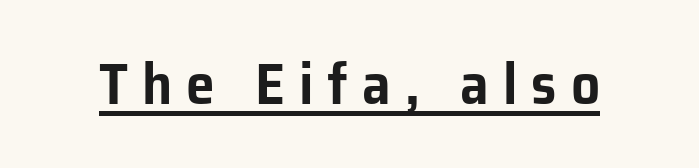
There is plenty of visible air inserted between adjacent glyphs. You could not count columns in this text — the font is proportionally spaced. The lettering holds an erect, upright posture throughout. Regarding serifs, this sample does without them. Caption: lettering with a line underneath.
